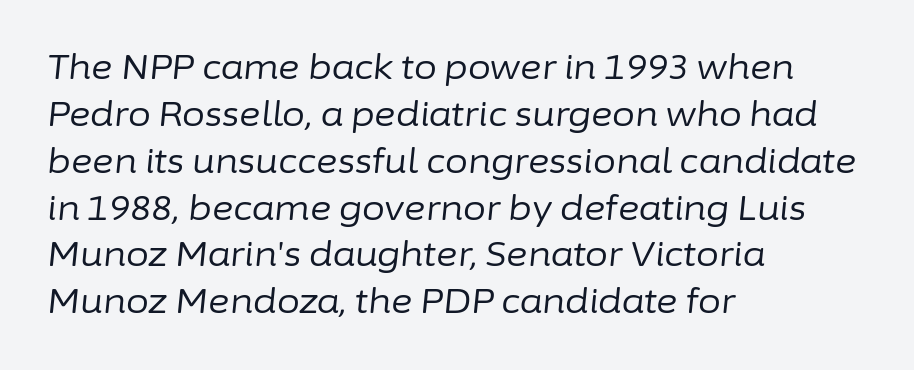
This is oblique type, the kind used for emphasis or titles. The block of text has a typical density, with ordinary space between rows. Students, note that the glyphs here touch the page at normal intervals. The setting favours the left margin, as ordinary paragraphs usually do.
